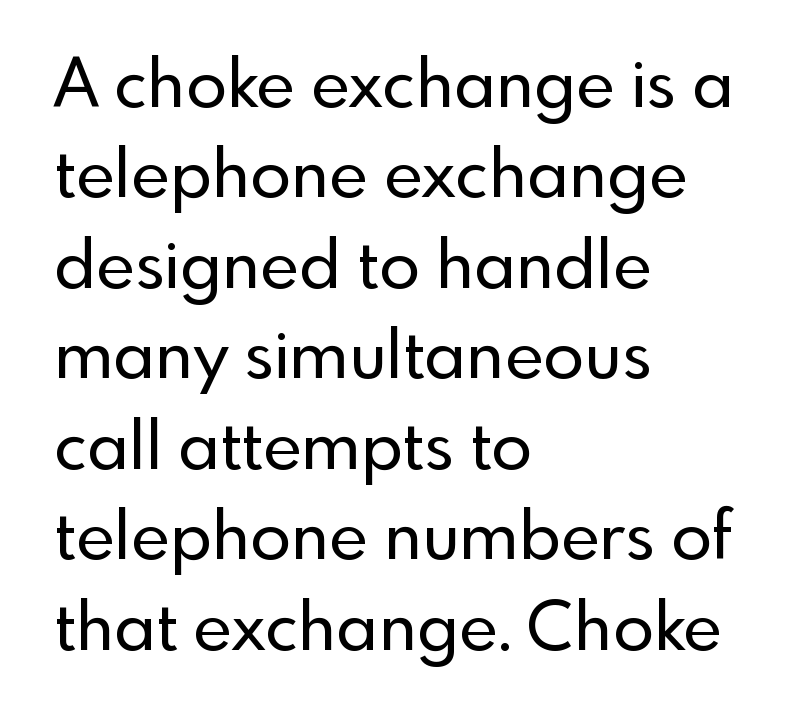
The image shows 67 px sans-serif type, upright; set left-aligned, normal line spacing (1.35x), normal letter spacing, not underlined; a small x-height.
